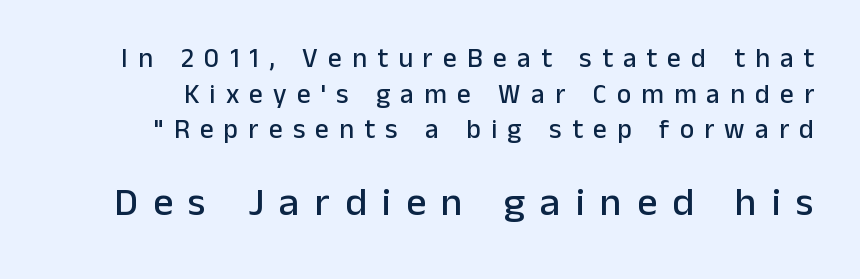
You could not count columns in this text — the font is proportionally spaced. Clear beneath every line of the passage. The type is letterspaced generously, with wide tracking. Block two is the big one; block one sits smaller above it. Note: no serifs on the glyphs. Regular leading.
